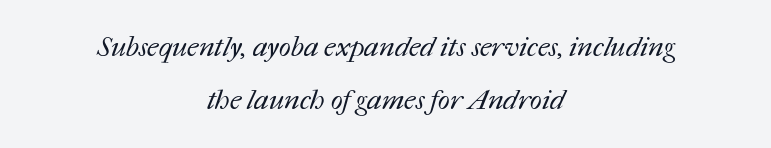
The image shows 28 px regular-weight type; set centered, loose line spacing (1.91x), normal letter spacing, not underlined; medium stroke contrast and a medium x-height.
